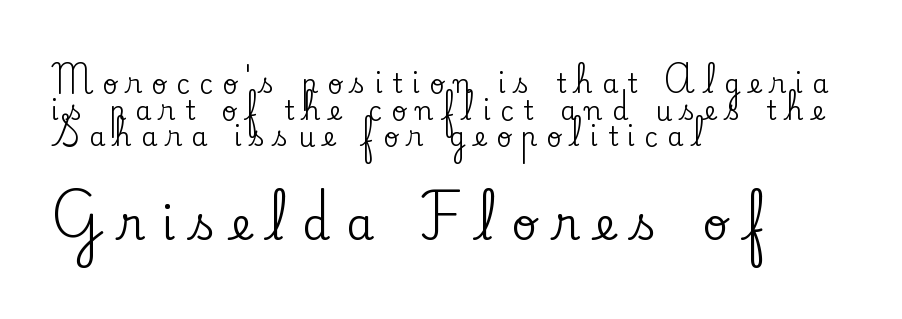
{"serif": "yes", "italic": "no", "width": "normal", "stroke_contrast": "low", "x_height": "small", "monospaced": "no", "underline": "no", "align": "left", "line_spacing": "tight", "line_spacing_ratio": 1.02, "letter_spacing": "wide", "letter_spacing_em": 0.36, "larger_block": "second", "size_ratio": 1.73, "glyph_px": 45}
